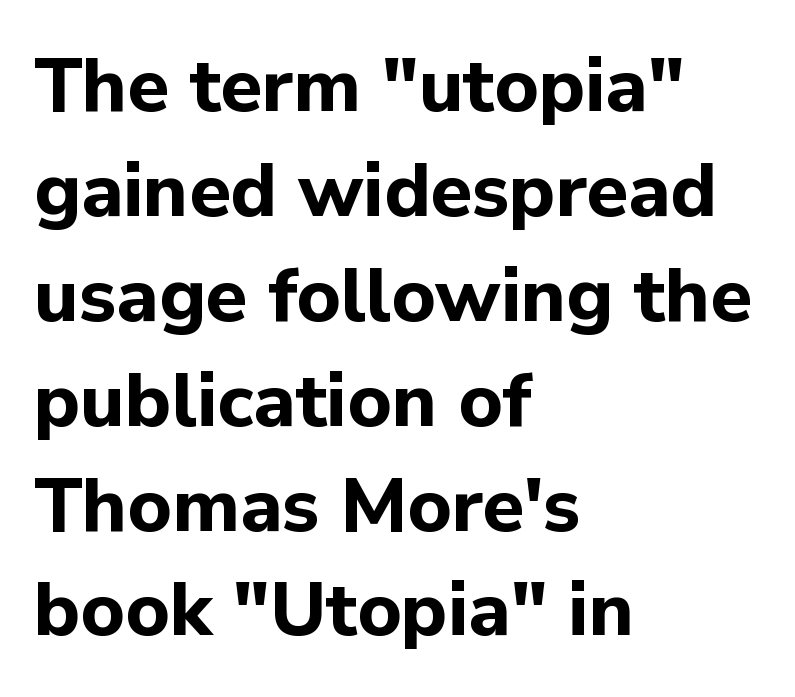
The image shows 76 px bold sans-serif type, upright; set left-aligned, normal line spacing (1.38x), normal letter spacing, not underlined; low stroke contrast and a medium x-height.
